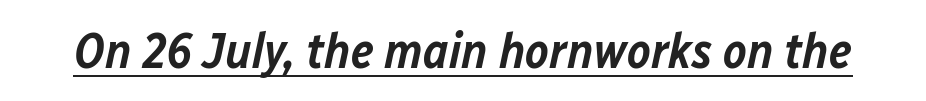
Observe the ordinary spacing: letters are neighbours, not strangers. Think of a printed novel: that variable character pitch is what you see here. The font is running at a semibold setting, under full bold. In terms of posture, this sample is oblique. Each line of the rendering has a horizontal stroke beneath the glyphs.
